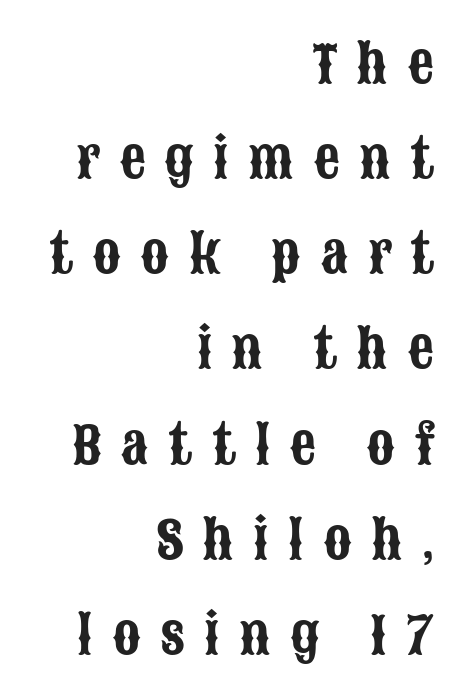
Q: Is the text italic (slanted)? A: No, it is upright.
Q: Is the typeface a serif or a sans-serif typeface? A: Sans-serif.
Q: Is the text underlined? A: No.
Q: How is the paragraph aligned? A: Right-aligned.
Q: Is the spacing between letters normal or unusually wide? A: Unusually wide.
Q: Width (condensed, normal, or wide)? A: Condensed.
Q: Stroke contrast? A: Low.
Q: x-height? A: Large.
Q: Monospaced? A: No.
